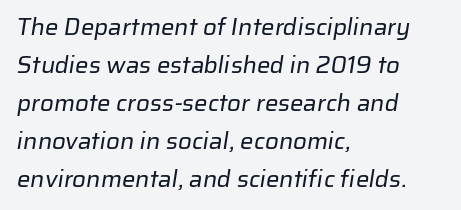
The image shows 24 px text type; set left-aligned, normal line spacing (1.58x), normal letter spacing, not underlined.
